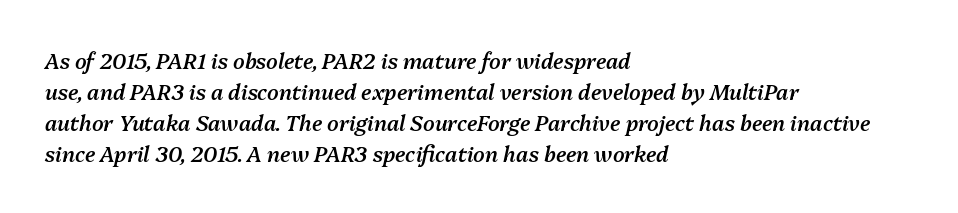
Notice how the passage keeps a crisp vertical edge on the left only. Style check: oblique. The area under the type is left untouched. Vertically, the passage feels balanced, rows spaced as you'd expect.
